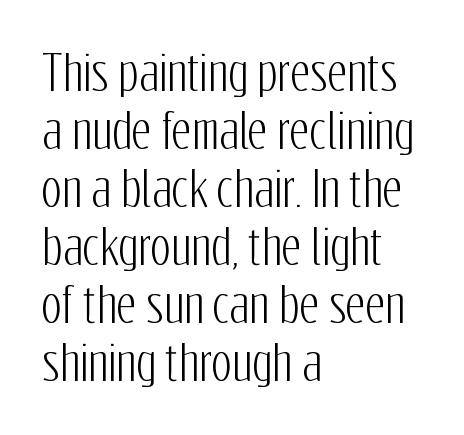
The image shows 48 px condensed sans-serif type, upright; set left-aligned, line spacing 1.21x, normal letter spacing, not underlined; low stroke contrast and a medium x-height.
